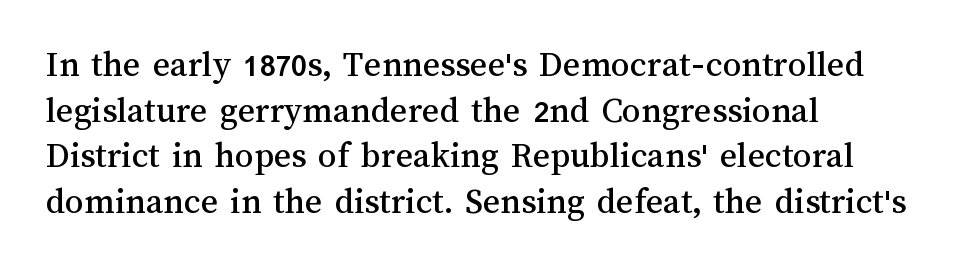
{"italic": "no", "width": "normal", "stroke_contrast": "medium", "x_height": "medium", "monospaced": "no", "underline": "no", "align": "left", "line_spacing_ratio": 1.23, "letter_spacing": "normal", "letter_spacing_em": 0.0, "glyph_px": 37}
